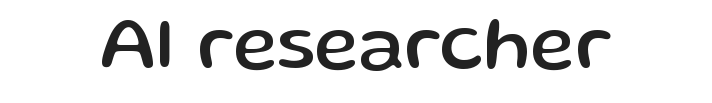
This sample has the flowing, uneven cadence of proportional lettering. This sample uses an upright cut, with every glyph sitting square on the baseline. Unlike a traditional serif, this face leaves its strokes unadorned. Between one letter and the next there's only the usual sliver of space. Lines of text with bare space underneath.
